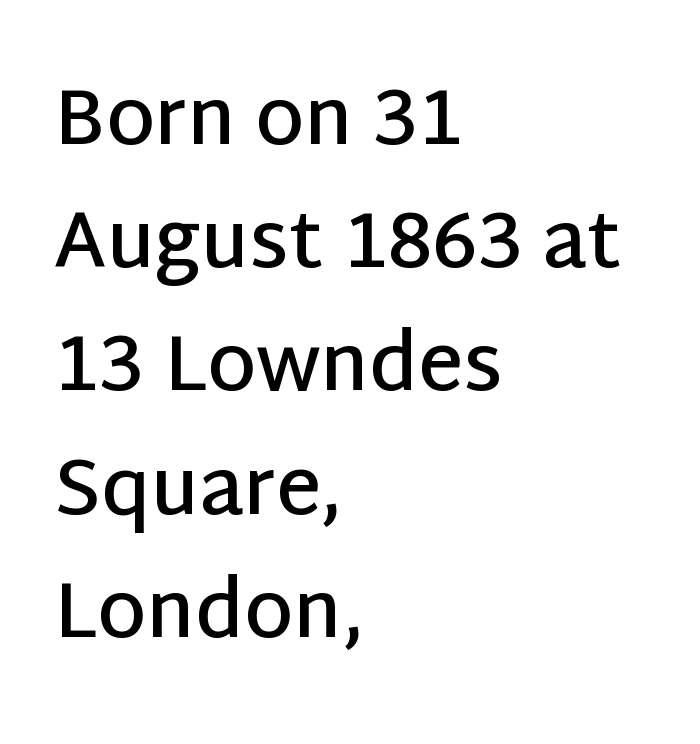
This is roman type, the default non-slanted kind. The text was rendered using a sans face with plain stroke endings. Leftover space on each line is placed entirely after the last word. The face used here is proportionally spaced, like ordinary book or web type.
